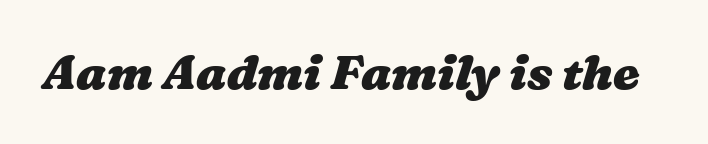
The image shows 48 px heavy, wide type; set normal letter spacing, not underlined; medium stroke contrast and a medium x-height.
